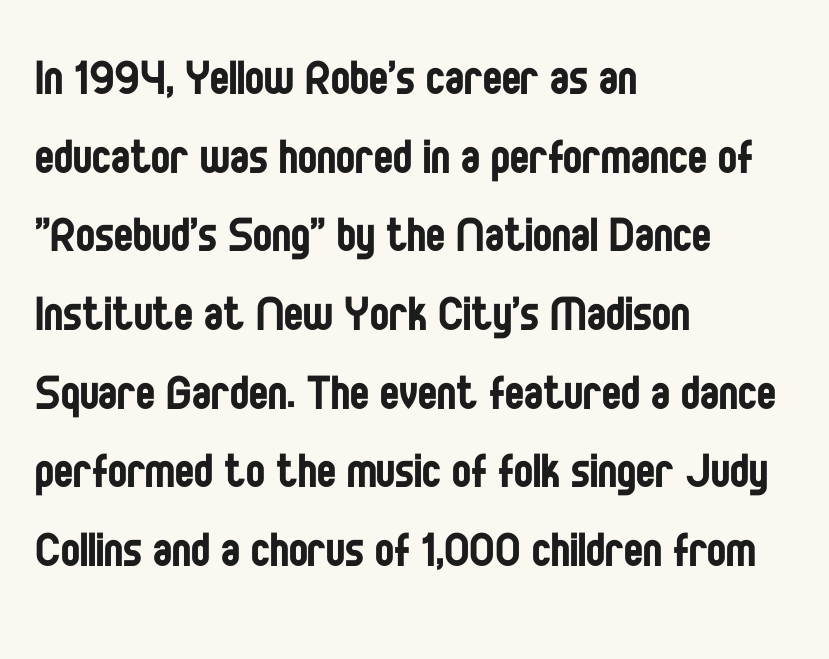
This is sans-serif lettering, the kind often seen on screens and signage. Baseline-to-baseline distance is the conventional proportion of letter height. The letters sit at their default tracking, neither squeezed nor spread. Lines of text with bare space underneath. In CSS terms this would be text-align: left. The specimen reads as upright at a glance.
